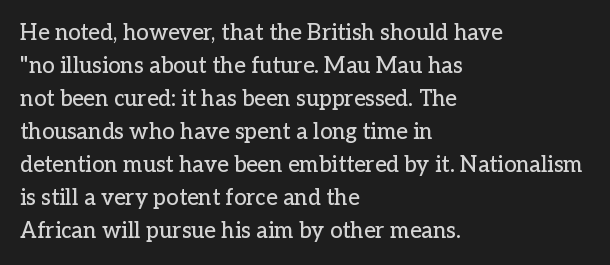
{"italic": "no", "underline": "no", "align": "left", "line_spacing": "normal", "line_spacing_ratio": 1.5, "letter_spacing": "normal", "letter_spacing_em": 0.0, "glyph_px": 22}
